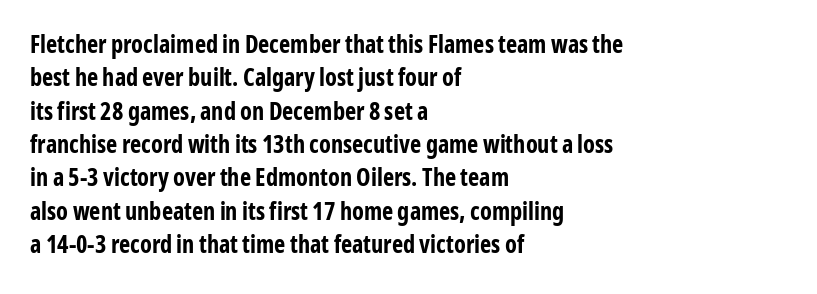
{"italic": "no", "bold": "yes", "underline": "no", "align": "left", "line_spacing": "normal", "line_spacing_ratio": 1.39, "letter_spacing": "normal", "letter_spacing_em": 0.0, "glyph_px": 24}
